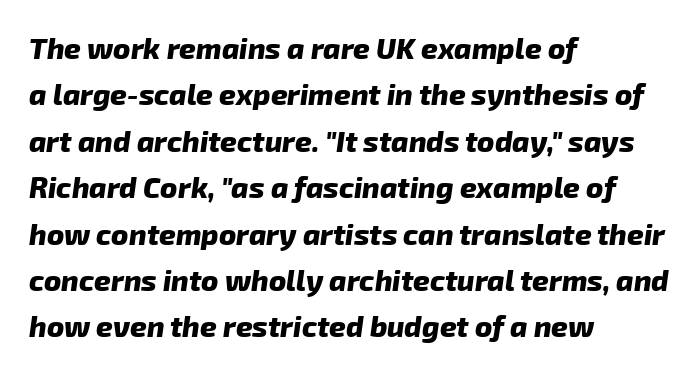
This sample uses a sans-serif face. Spacing verdict: proportional, widths tailored to each character. The area under the type is left untouched. Compared with a centered layout, this one pins lines to the left instead.
